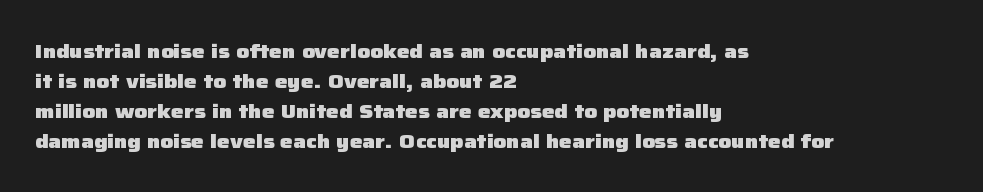
The image shows 20 px bold type, upright; set left-aligned, normal line spacing (1.5x), normal letter spacing, not underlined.
